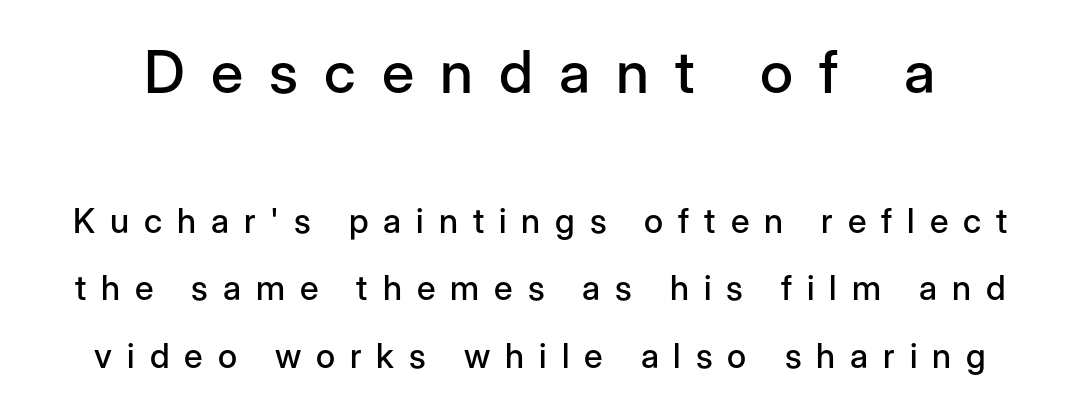
Q: Is the text italic (slanted)? A: No, it is upright.
Q: Is the typeface a serif or a sans-serif typeface? A: Sans-serif.
Q: Is the text underlined? A: No.
Q: Is the spacing between letters normal or unusually wide? A: Unusually wide.
Q: Is the spacing between lines tight, normal or loose? A: Loose.
Q: Which block of text is set in a larger size, the first (top) or the second (bottom)? A: The first (top) one.
Q: Width (condensed, normal, or wide)? A: Normal.
Q: Stroke contrast? A: Low.
Q: x-height? A: Medium.
Q: Monospaced? A: No.
